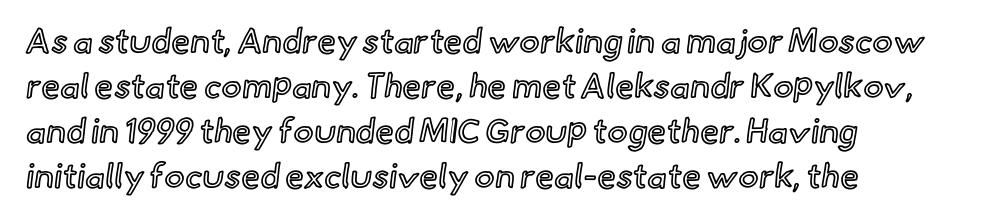
{"width": "normal", "x_height": "small", "monospaced": "no", "underline": "no", "align": "left", "line_spacing": "normal", "line_spacing_ratio": 1.32, "letter_spacing": "normal", "letter_spacing_em": 0.0, "glyph_px": 34}
